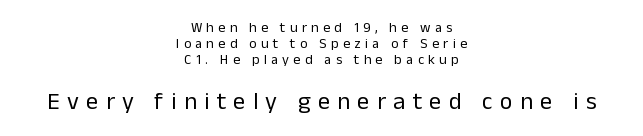
Q: Is the text bold? A: No.
Q: Is the text italic (slanted)? A: No, it is upright.
Q: Is the text underlined? A: No.
Q: How is the paragraph aligned? A: Centered.
Q: Is the spacing between letters normal or unusually wide? A: Unusually wide.
Q: Is the spacing between lines tight, normal or loose? A: Tight.
Q: Which block of text is set in a larger size, the first (top) or the second (bottom)? A: The second (bottom) one.
